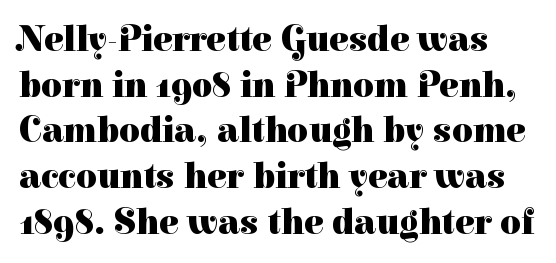
Does the type have serifs? Yes, each stem ends in a small foot. The space beneath each line is pristine and unruled. Summary of vertical rhythm: regular, with standard interline spacing. Heavy-handed strokes throughout: this text is bold.
